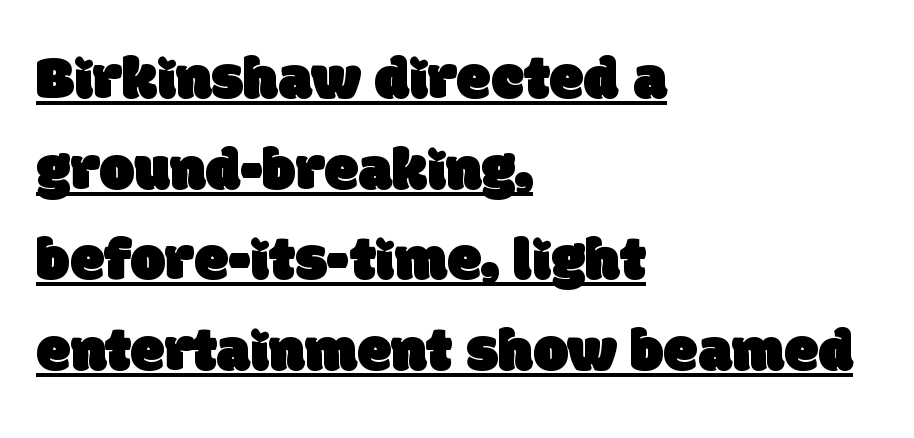
The ragged edge is on the right, which tells us the setting is flush left. Each letter keeps its own natural width here, so spacing adapts to shape. The designer left line spacing at the default. Observe the absence of serifs on each vertical stroke in this sample.
